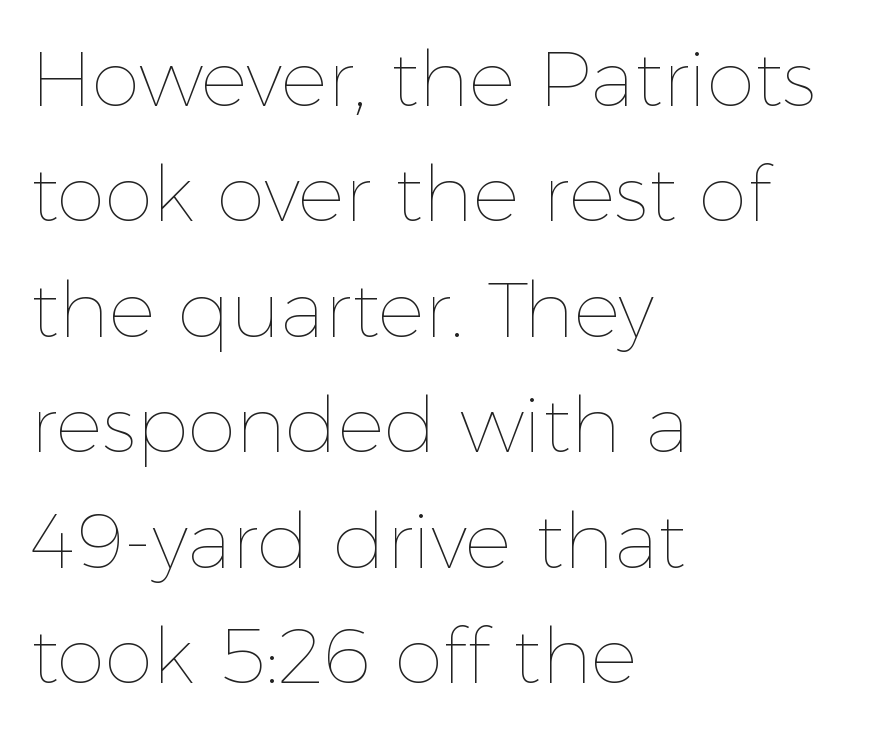
{"italic": "no", "bold": "no", "weight": "thin", "width": "normal", "x_height": "medium", "monospaced": "no", "underline": "no", "align": "left", "line_spacing": "normal", "line_spacing_ratio": 1.48, "letter_spacing": "normal", "letter_spacing_em": 0.0, "glyph_px": 78}
